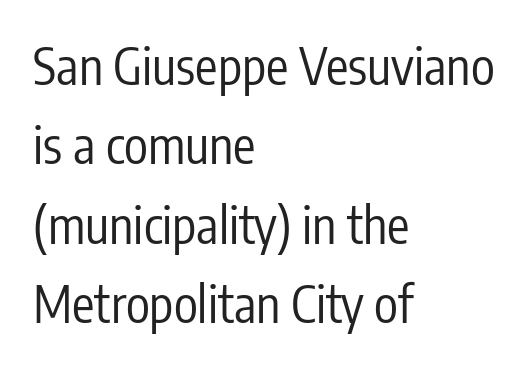
The image shows 50 px regular-weight, condensed sans-serif type, upright; set left-aligned, normal line spacing (1.59x), normal letter spacing, not underlined; low stroke contrast and a medium x-height.
